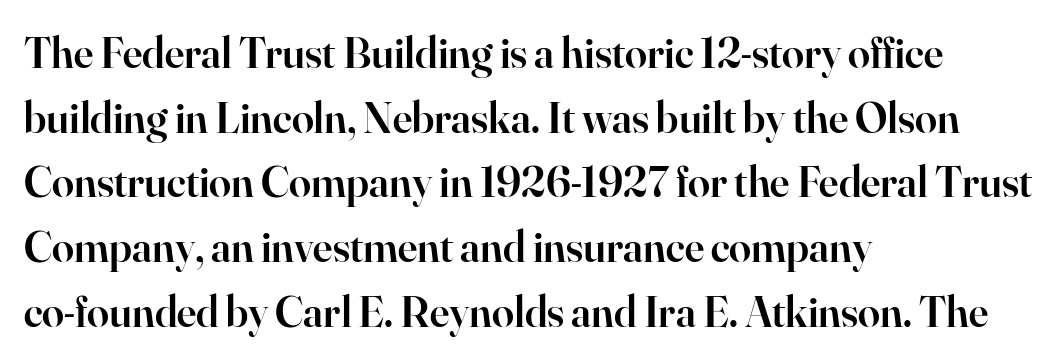
Q: Is the text bold? A: Semi-bold.
Q: Is the text italic (slanted)? A: No, it is upright.
Q: Is the typeface a serif or a sans-serif typeface? A: Serif.
Q: Is the text underlined? A: No.
Q: How is the paragraph aligned? A: Left-aligned.
Q: Is the spacing between letters normal or unusually wide? A: Normal.
Q: Is the spacing between lines tight, normal or loose? A: Normal.
Q: Width (condensed, normal, or wide)? A: Normal.
Q: Stroke contrast? A: High.
Q: x-height? A: Small.
Q: Monospaced? A: No.
